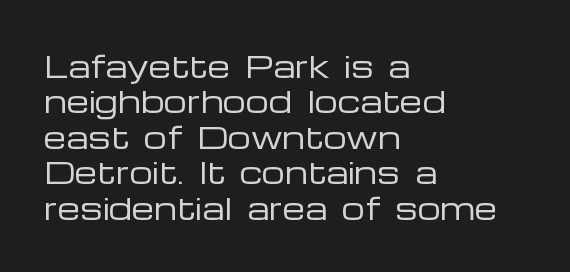
This sample uses an upright cut, with every glyph sitting square on the baseline. Classification — sans serif. The rendering uses natural spacing where letterforms have individual widths. Is the block centered? No — it sits flush against the left margin. Tracking here is standard; glyphs follow each other at the usual distance. Stroke mass is kept to a normal reading level or below.
